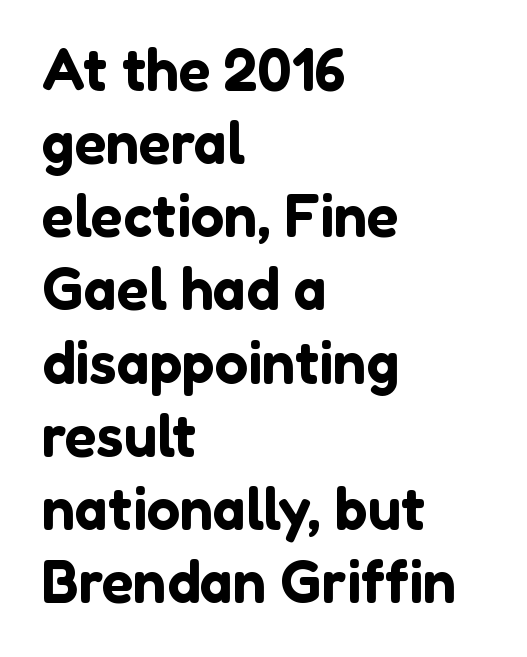
The area under the type is left untouched. The tracking reads as untouched default to a designer's eye. To sum up the face: it is a sans, with no serifs. A student would call this left alignment; a typographer would say flush left, rag right. Character widths vary here, with narrow letters taking less room than wide ones. The axis of the letterforms is exactly vertical.
